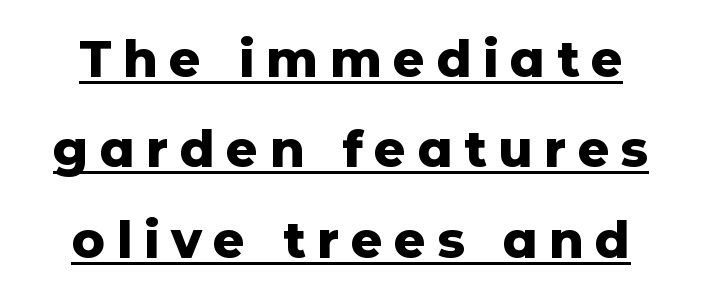
Q: Is the text bold? A: Yes.
Q: Is the text italic (slanted)? A: No, it is upright.
Q: Is the typeface a serif or a sans-serif typeface? A: Sans-serif.
Q: Is the text underlined? A: Yes.
Q: Is the spacing between letters normal or unusually wide? A: Unusually wide.
Q: Width (condensed, normal, or wide)? A: Normal.
Q: Stroke contrast? A: Low.
Q: x-height? A: Medium.
Q: Monospaced? A: No.
